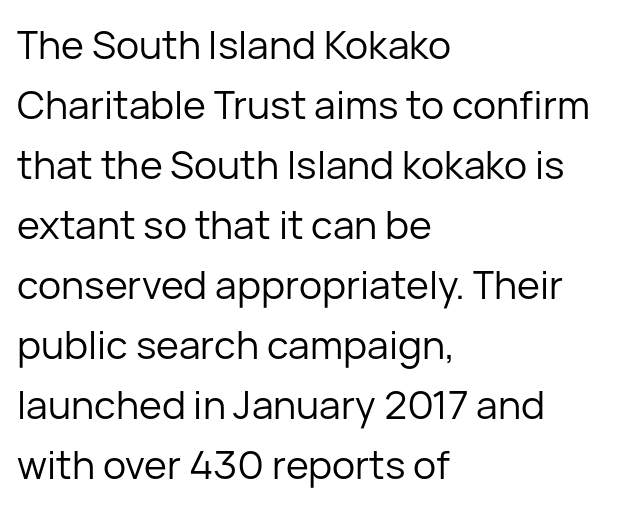
Q: Is the text bold? A: No.
Q: Is the text italic (slanted)? A: No, it is upright.
Q: Is the typeface a serif or a sans-serif typeface? A: Sans-serif.
Q: Is the text underlined? A: No.
Q: How is the paragraph aligned? A: Left-aligned.
Q: Is the spacing between letters normal or unusually wide? A: Normal.
Q: Is the spacing between lines tight, normal or loose? A: Normal.
Q: Width (condensed, normal, or wide)? A: Normal.
Q: Stroke contrast? A: Low.
Q: x-height? A: Medium.
Q: Monospaced? A: No.
